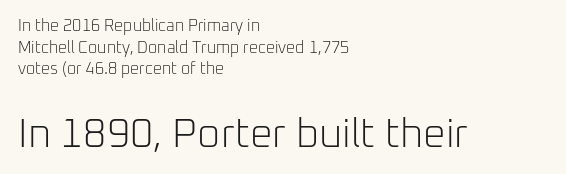
Q: Is the text bold? A: No.
Q: Is the text italic (slanted)? A: No, it is upright.
Q: Is the typeface a serif or a sans-serif typeface? A: Sans-serif.
Q: Is the text underlined? A: No.
Q: How is the paragraph aligned? A: Left-aligned.
Q: Is the spacing between letters normal or unusually wide? A: Normal.
Q: Is the spacing between lines tight, normal or loose? A: Normal.
Q: Which block of text is set in a larger size, the first (top) or the second (bottom)? A: The second (bottom) one.
Q: Width (condensed, normal, or wide)? A: Normal.
Q: Stroke contrast? A: Low.
Q: x-height? A: Medium.
Q: Monospaced? A: No.
